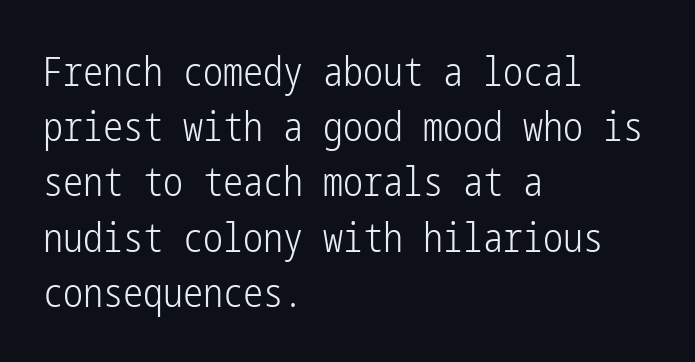
Nothing sits at the stroke ends, so this counts as sans-serif. This is the regular roman posture of the typeface. Underlining? Definitely not there. Honestly, the row spacing looks completely unremarkable. This sample uses plain, unmodified letter spacing.
